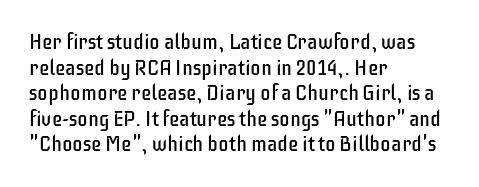
The image shows 21 px text type, upright; set left-aligned, line spacing 1.22x, normal letter spacing, not underlined.
